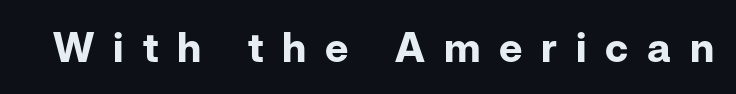
The image shows 41 px bold sans-serif type, upright; set unusually wide letter spacing (+0.46 em), not underlined; low stroke contrast and a medium x-height.
